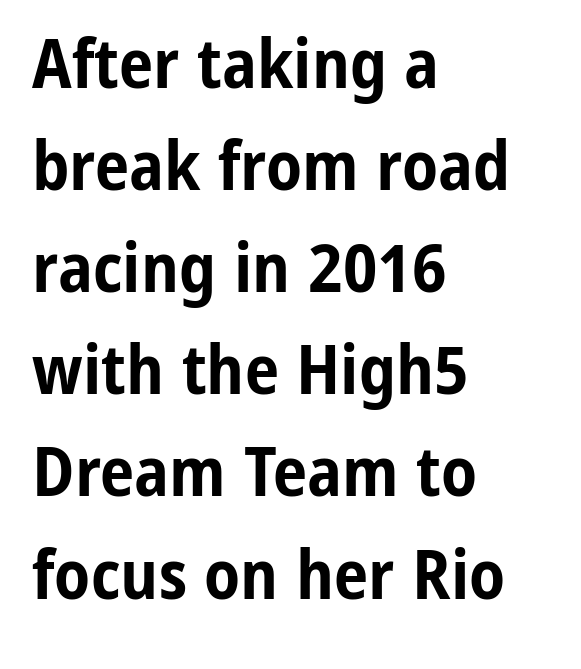
{"serif": "no", "italic": "no", "bold": "yes", "weight": "bold", "width": "condensed", "stroke_contrast": "low", "x_height": "medium", "monospaced": "no", "underline": "no", "align": "left", "line_spacing": "normal", "line_spacing_ratio": 1.48, "letter_spacing": "normal", "letter_spacing_em": 0.0, "glyph_px": 69}
